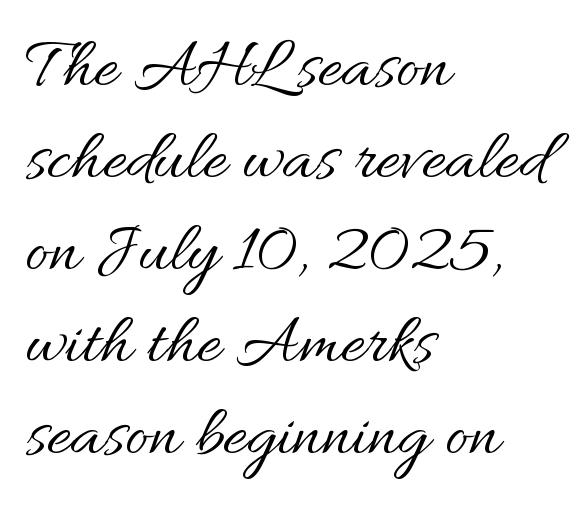
The image shows 73 px regular-weight type; set left-aligned, normal line spacing (1.26x), normal letter spacing, not underlined; medium stroke contrast and a small x-height.
